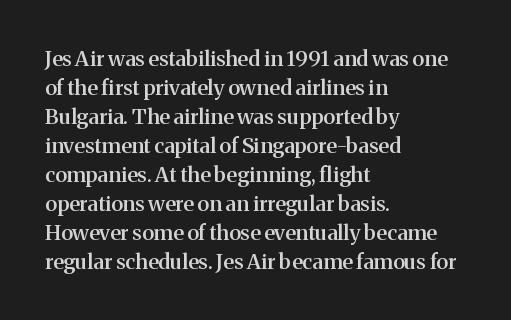
{"italic": "no", "bold": "semi", "underline": "no", "align": "left", "line_spacing": "normal", "line_spacing_ratio": 1.38, "letter_spacing": "normal", "letter_spacing_em": 0.0, "glyph_px": 21}
